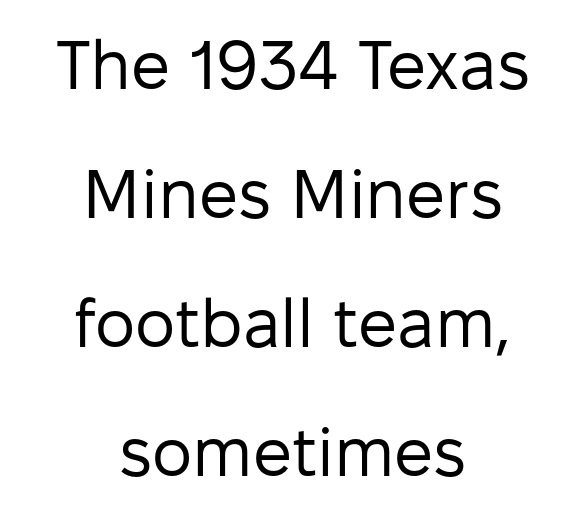
Each stroke keeps to a modest, everyday thickness or less. Spacing verdict: proportional, widths tailored to each character. Do the letters lean? They stand straight. A clean baseline with only descenders dipping below it. Look at the bottom of the vertical strokes: they stop flat, with no serifs.
